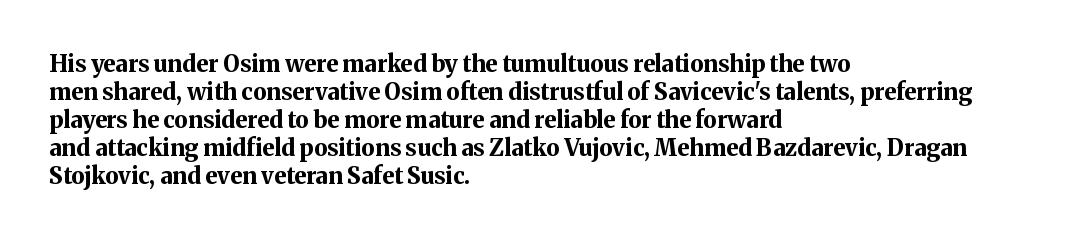
The image shows 23 px bold type, upright; set left-aligned, line spacing 1.22x, normal letter spacing, not underlined.
